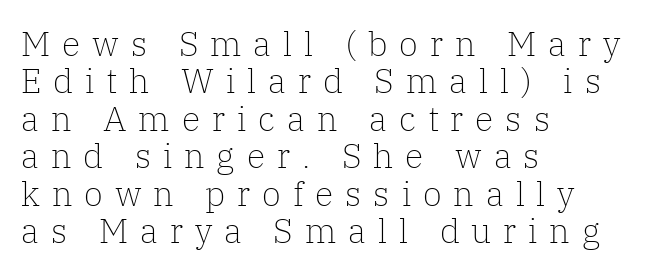
{"serif": "yes", "italic": "no", "bold": "no", "weight": "light", "width": "normal", "stroke_contrast": "low", "x_height": "medium", "monospaced": "no", "underline": "no", "align": "left", "line_spacing": "tight", "line_spacing_ratio": 1.1, "letter_spacing": "wide", "letter_spacing_em": 0.35, "glyph_px": 34}
